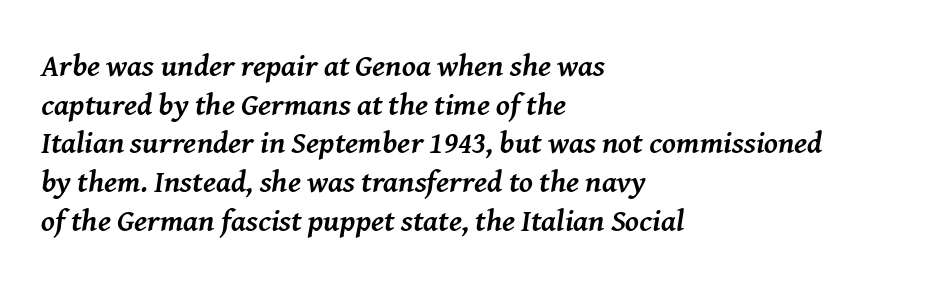
The image shows 31 px semibold serif type, italic (leaning right); set left-aligned, normal line spacing (1.25x), normal letter spacing, not underlined; medium stroke contrast and a medium x-height.
